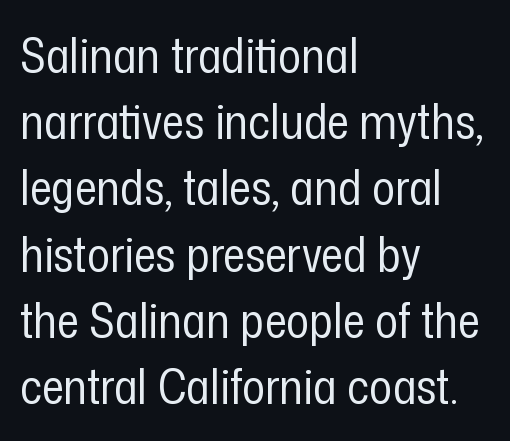
The image shows 48 px regular-weight, condensed sans-serif type, upright; set left-aligned, normal line spacing (1.38x), normal letter spacing, not underlined; low stroke contrast and a medium x-height.
